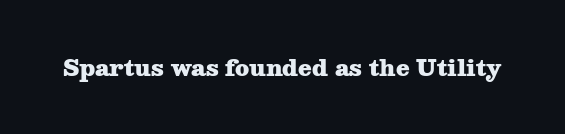
{"italic": "no", "bold": "yes", "underline": "no", "letter_spacing": "normal", "letter_spacing_em": 0.0, "glyph_px": 22}
